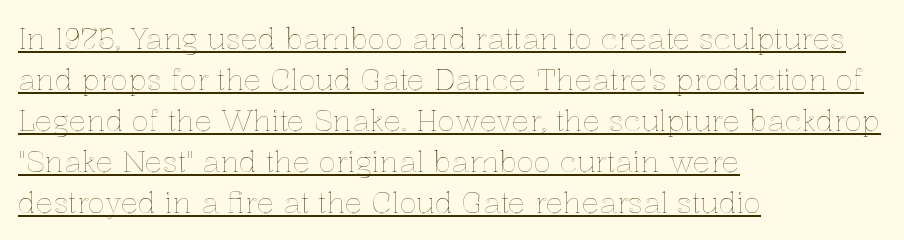
The typography opts for an upright posture over an oblique one. Underline: present. Think of a printed novel: that variable character pitch is what you see here. Caption: multi-line text, flush left, ragged right.
